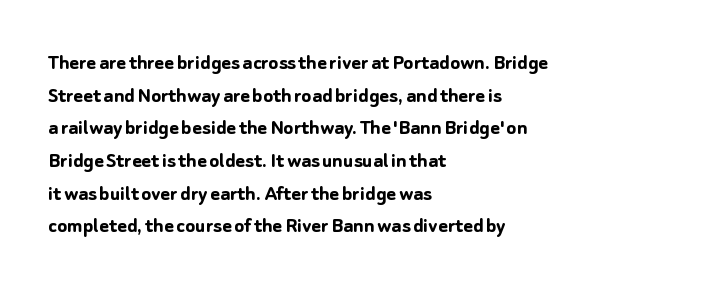
Q: Is the text bold? A: Yes.
Q: Is the text italic (slanted)? A: No, it is upright.
Q: Is the text underlined? A: No.
Q: How is the paragraph aligned? A: Left-aligned.
Q: Is the spacing between letters normal or unusually wide? A: Normal.
Q: Is the spacing between lines tight, normal or loose? A: Normal.
